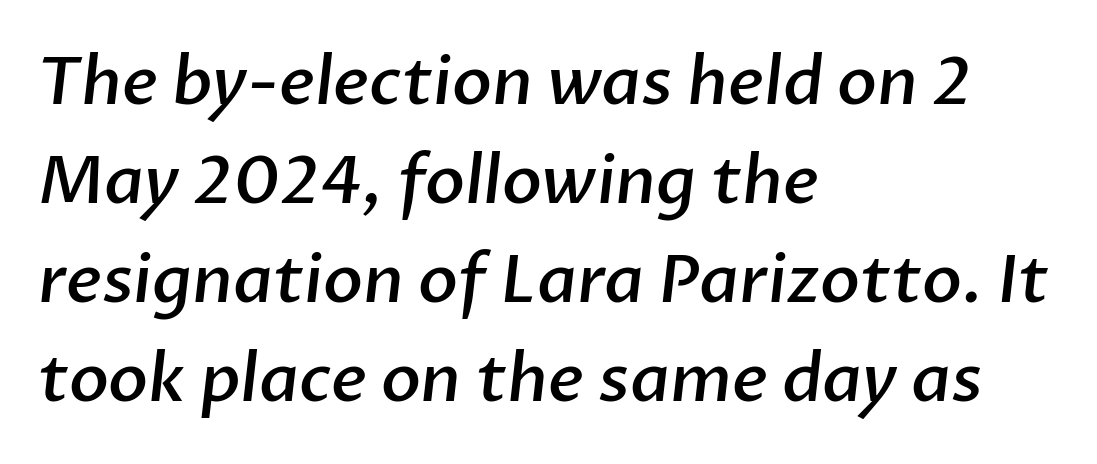
Q: Is the text bold? A: Semi-bold.
Q: Is the typeface a serif or a sans-serif typeface? A: Sans-serif.
Q: Is the text underlined? A: No.
Q: How is the paragraph aligned? A: Left-aligned.
Q: Is the spacing between letters normal or unusually wide? A: Normal.
Q: Is the spacing between lines tight, normal or loose? A: Normal.
Q: Width (condensed, normal, or wide)? A: Normal.
Q: Stroke contrast? A: Low.
Q: x-height? A: Medium.
Q: Monospaced? A: No.
